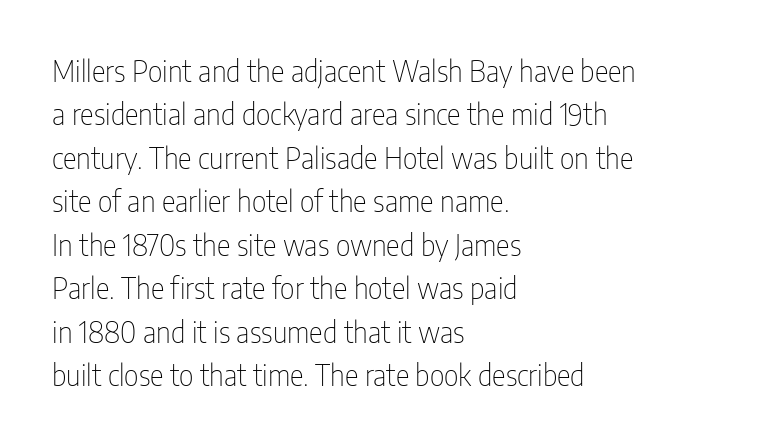
The text was rendered using a sans face with plain stroke endings. This sample is left-justified, so line endings fall wherever the words run out. You can tell it's not italic because the verticals are truly vertical. The designer left line spacing at the default. These glyphs show unthickened strokes, regular width or finer. Note the varied advance widths — an 'i' is clearly narrower than an 'm'.
